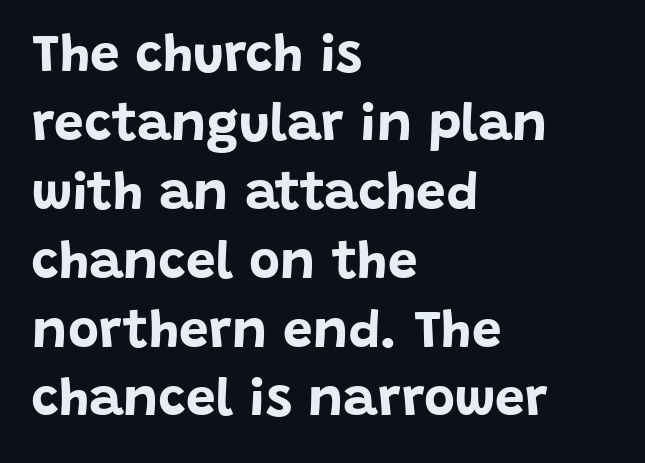
Clear beneath every line of the passage. A typesetter would call this leading conventional body-copy spacing. The letters sit at their default tracking, neither squeezed nor spread. Serif or sans? Sans — the stroke terminals are bare. The strokes are fattened all the way to bold. This sample has the flowing, uneven cadence of proportional lettering.
